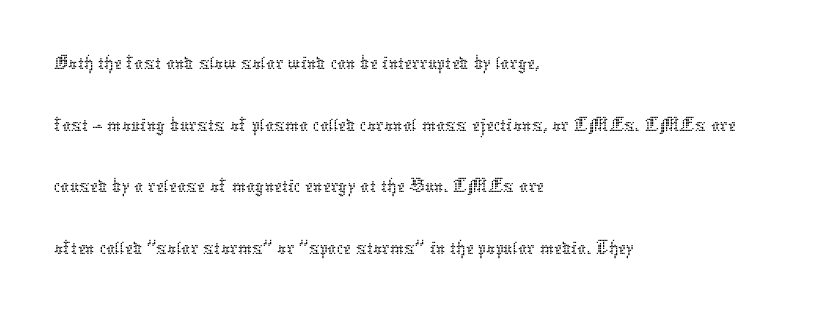
The image shows 44 px thin type, upright; set left-aligned, normal line spacing (1.4x), normal letter spacing, not underlined; low stroke contrast and a medium x-height.
